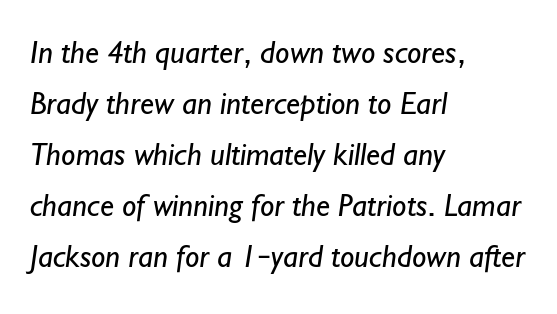
{"serif": "no", "bold": "no", "weight": "regular", "width": "normal", "stroke_contrast": "low", "x_height": "small", "monospaced": "no", "underline": "no", "align": "left", "line_spacing": "normal", "line_spacing_ratio": 1.59, "letter_spacing": "normal", "letter_spacing_em": 0.0, "glyph_px": 32}
